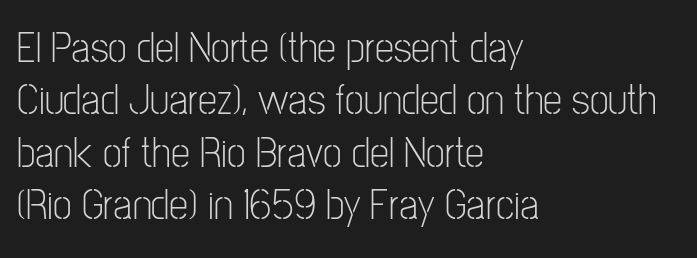
The image shows 43 px light, condensed sans-serif type, upright; set left-aligned, line spacing 1.22x, normal letter spacing, not underlined; low stroke contrast and a medium x-height.
